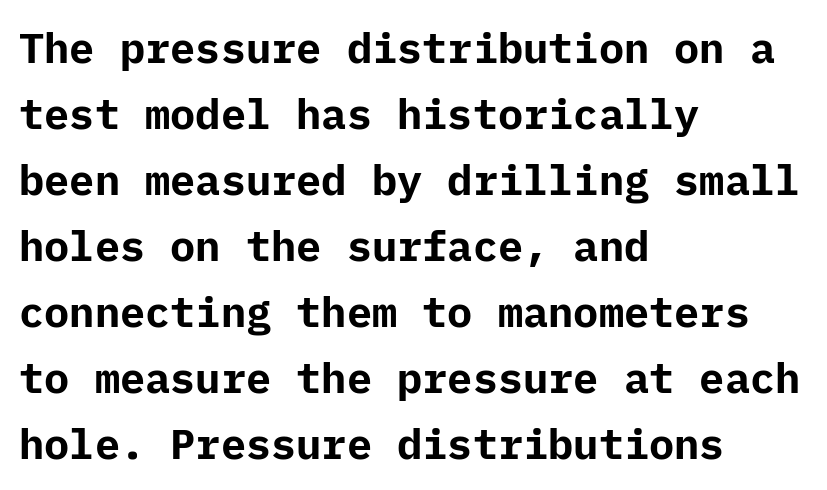
Q: Is the text bold? A: Yes.
Q: Is the text italic (slanted)? A: No, it is upright.
Q: Is the typeface a serif or a sans-serif typeface? A: Sans-serif.
Q: Is the text underlined? A: No.
Q: How is the paragraph aligned? A: Left-aligned.
Q: Is the spacing between letters normal or unusually wide? A: Normal.
Q: Is the spacing between lines tight, normal or loose? A: Normal.
Q: Width (condensed, normal, or wide)? A: Normal.
Q: Stroke contrast? A: Low.
Q: x-height? A: Medium.
